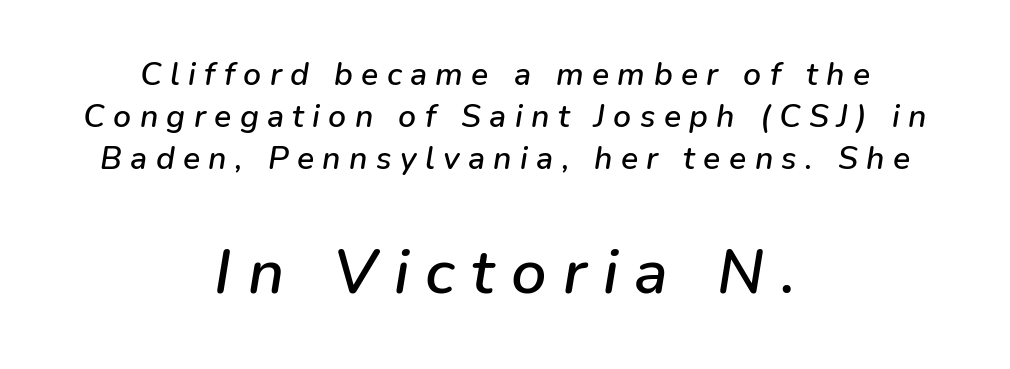
{"italic": "yes", "lean": "right", "slant_degrees": 9, "width": "normal", "stroke_contrast": "low", "x_height": "medium", "monospaced": "no", "underline": "no", "align": "center", "line_spacing": "normal", "line_spacing_ratio": 1.32, "letter_spacing": "wide", "letter_spacing_em": 0.26, "larger_block": "second", "size_ratio": 1.97, "glyph_px": 63}
